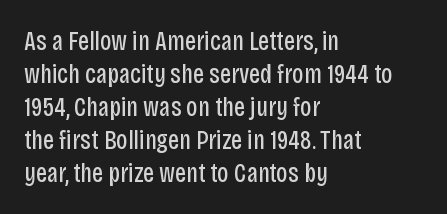
Q: Is the text bold? A: No.
Q: Is the text italic (slanted)? A: No, it is upright.
Q: Is the text underlined? A: No.
Q: How is the paragraph aligned? A: Left-aligned.
Q: Is the spacing between letters normal or unusually wide? A: Normal.
